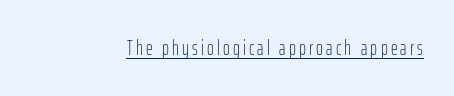
Q: Is the text bold? A: No.
Q: Is the text italic (slanted)? A: No, it is upright.
Q: Is the text underlined? A: Yes.
